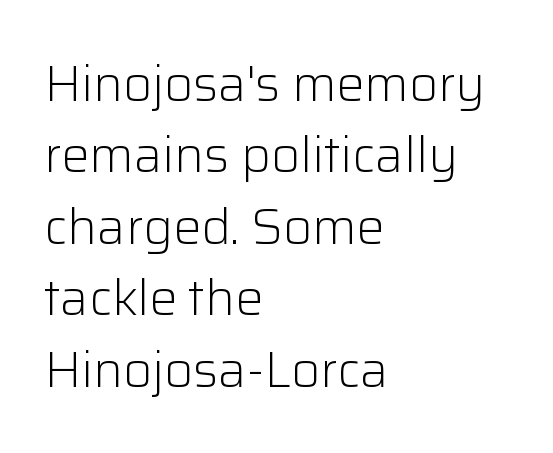
Q: Is the text bold? A: No.
Q: Is the text italic (slanted)? A: No, it is upright.
Q: Is the typeface a serif or a sans-serif typeface? A: Sans-serif.
Q: Is the text underlined? A: No.
Q: How is the paragraph aligned? A: Left-aligned.
Q: Is the spacing between letters normal or unusually wide? A: Normal.
Q: Is the spacing between lines tight, normal or loose? A: Normal.
Q: Width (condensed, normal, or wide)? A: Normal.
Q: Stroke contrast? A: Low.
Q: x-height? A: Medium.
Q: Monospaced? A: No.
